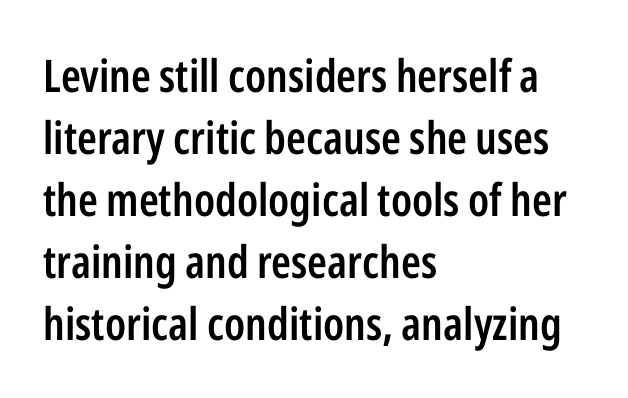
{"serif": "no", "italic": "no", "bold": "semi", "weight": "semibold", "width": "condensed", "stroke_contrast": "low", "x_height": "medium", "monospaced": "no", "underline": "no", "align": "left", "line_spacing": "normal", "line_spacing_ratio": 1.38, "letter_spacing": "normal", "letter_spacing_em": 0.0, "glyph_px": 45}
